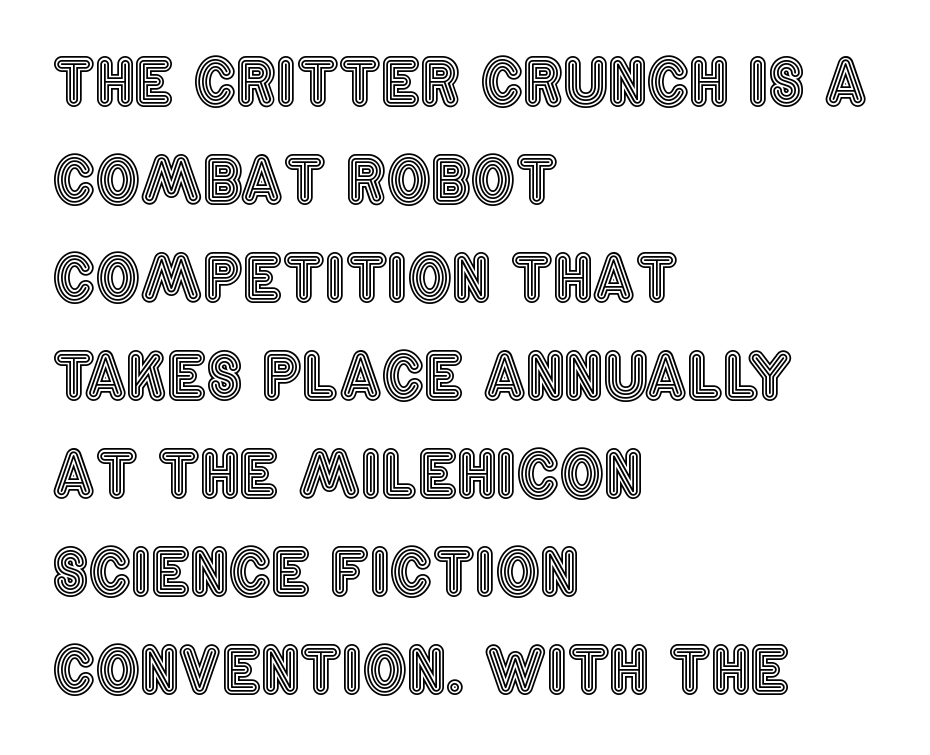
Q: Is the text italic (slanted)? A: No, it is upright.
Q: Is the text underlined? A: No.
Q: How is the paragraph aligned? A: Left-aligned.
Q: Is the spacing between letters normal or unusually wide? A: Normal.
Q: Is the spacing between lines tight, normal or loose? A: Normal.
Q: Width (condensed, normal, or wide)? A: Condensed.
Q: x-height? A: Large.
Q: Monospaced? A: No.
